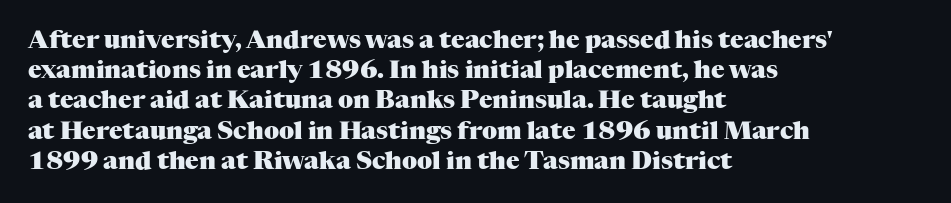
Q: Is the text bold? A: Yes.
Q: Is the text italic (slanted)? A: No, it is upright.
Q: Is the text underlined? A: No.
Q: How is the paragraph aligned? A: Left-aligned.
Q: Is the spacing between letters normal or unusually wide? A: Normal.
